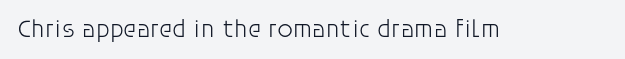
The rendering keeps characters at their native spacing. The font sits on the lighter half of the weight spectrum, regular included. Quick note: underline off. Is there any slant? The stems are plumb.
